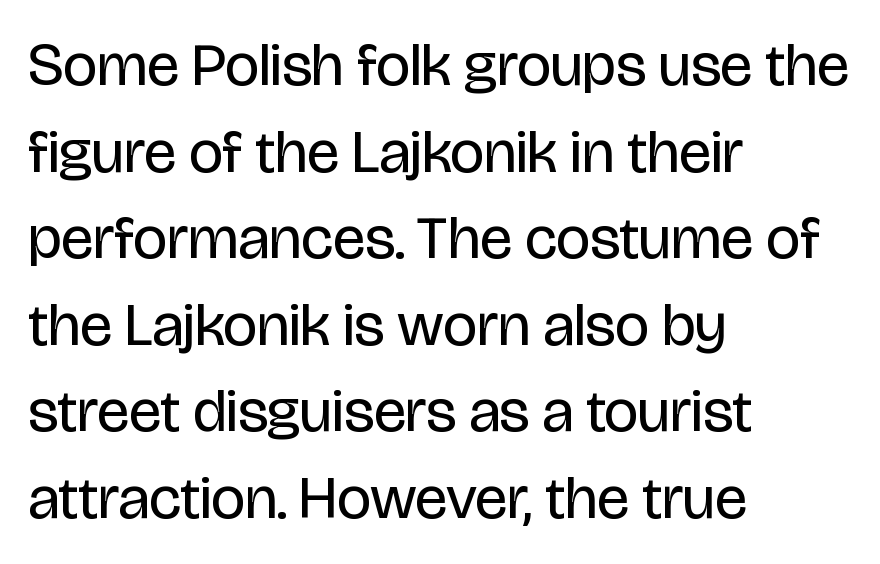
The image shows 61 px regular-weight, condensed sans-serif type, upright; set left-aligned, normal line spacing (1.42x), normal letter spacing, not underlined; low stroke contrast and a large x-height.
